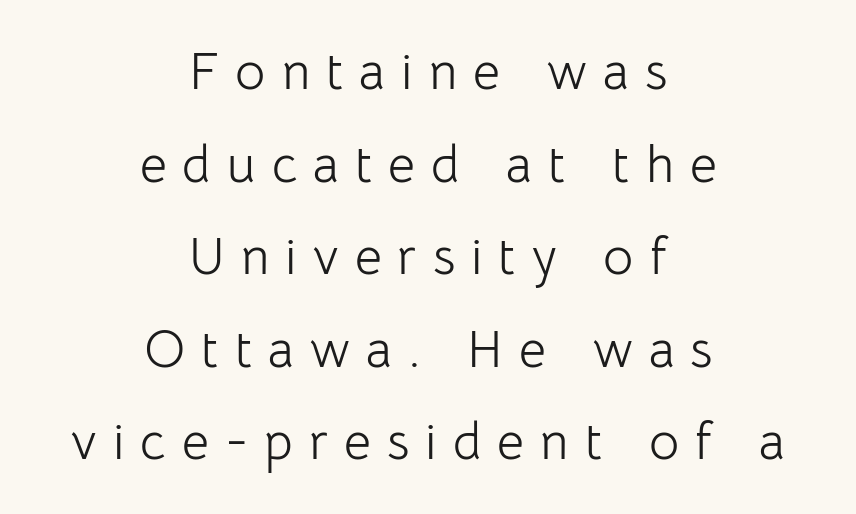
The image shows 52 px light sans-serif type, upright; set centered, line spacing 1.78x, unusually wide letter spacing (+0.31 em), not underlined; low stroke contrast and a medium x-height.
